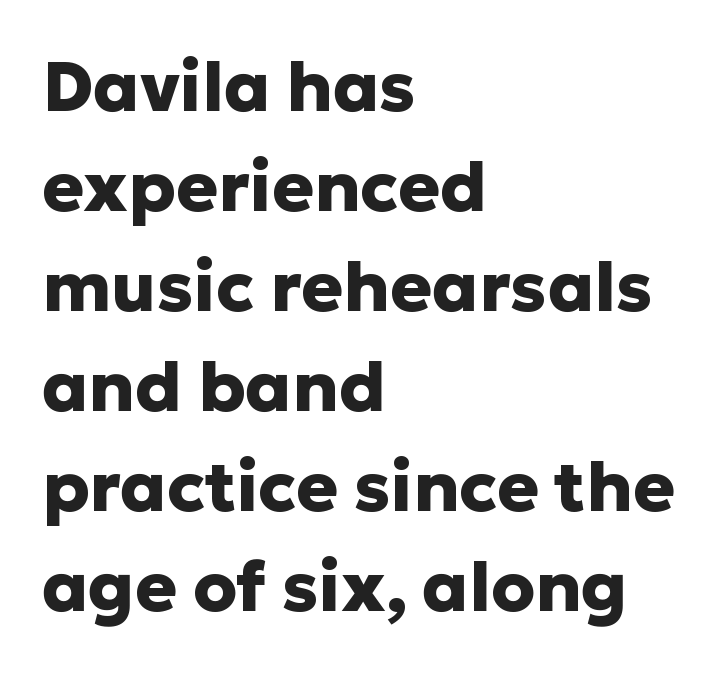
The image shows 70 px heavy sans-serif type, upright; set left-aligned, normal line spacing (1.43x), normal letter spacing, not underlined; low stroke contrast and a medium x-height.
